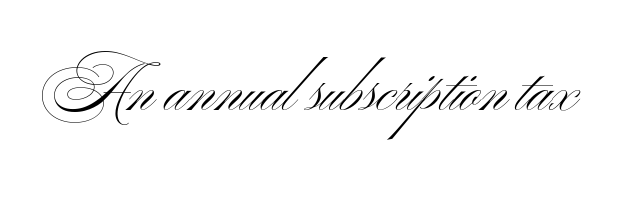
{"serif": "no", "bold": "no", "weight": "light", "width": "wide", "stroke_contrast": "medium", "x_height": "small", "monospaced": "no", "underline": "no", "letter_spacing": "normal", "letter_spacing_em": 0.0, "glyph_px": 60}
